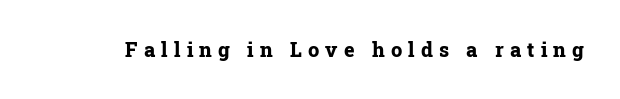
{"italic": "no", "bold": "yes", "underline": "no", "letter_spacing": "wide", "letter_spacing_em": 0.31, "glyph_px": 20}
